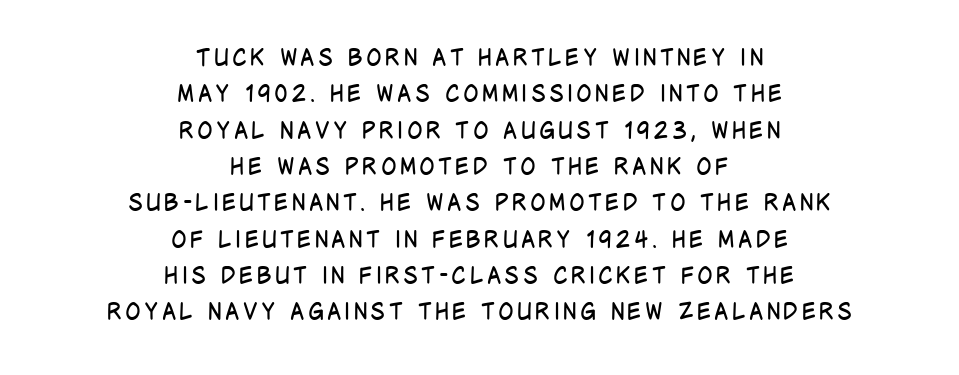
The image shows 23 px text type, upright; set centered, normal line spacing (1.58x), not underlined.
